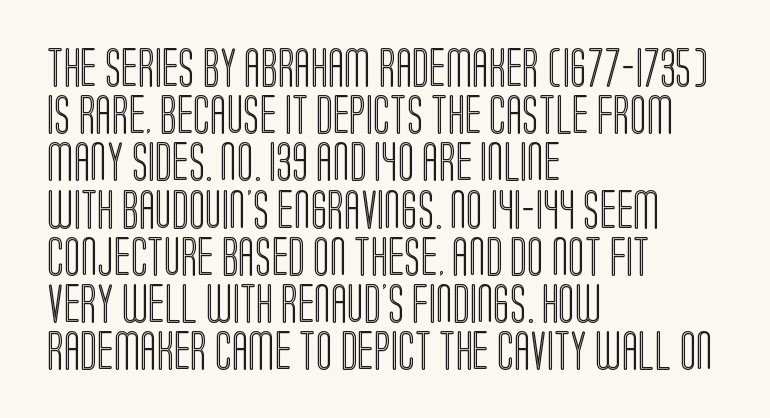
Q: Is the text italic (slanted)? A: No, it is upright.
Q: Is the text underlined? A: No.
Q: How is the paragraph aligned? A: Left-aligned.
Q: Is the spacing between letters normal or unusually wide? A: Normal.
Q: Width (condensed, normal, or wide)? A: Condensed.
Q: x-height? A: Large.
Q: Monospaced? A: No.
